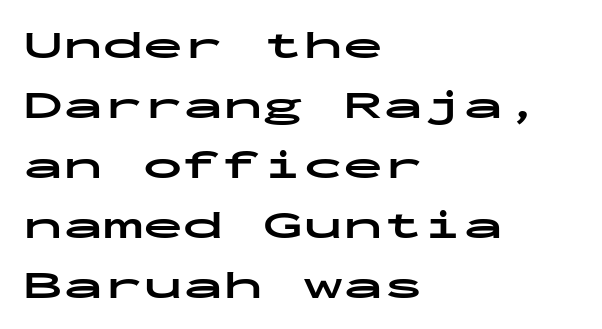
The image shows 40 px bold, wide sans-serif type, upright, monospaced; set left-aligned, normal line spacing (1.5x), normal letter spacing, not underlined; low stroke contrast and a medium x-height.
